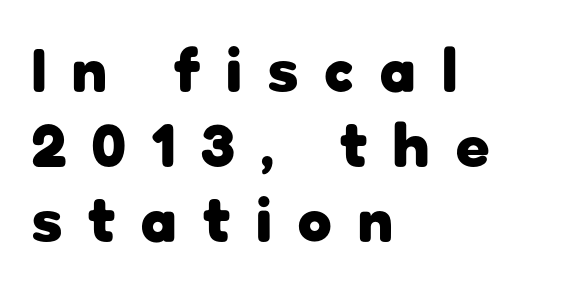
It's the straight-up-and-down kind of type. Descender tails drop into unmarked territory. The rendering uses a bold face; every stroke is thick and dark. These lines are set flush left with a ragged right edge. I'd call this a sans setting — the letters go barefoot.
